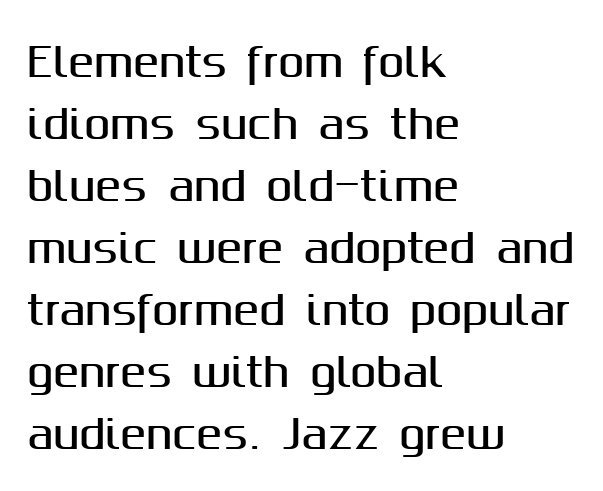
Q: Is the text italic (slanted)? A: No, it is upright.
Q: Is the typeface a serif or a sans-serif typeface? A: Sans-serif.
Q: Is the text underlined? A: No.
Q: How is the paragraph aligned? A: Left-aligned.
Q: Is the spacing between letters normal or unusually wide? A: Normal.
Q: Is the spacing between lines tight, normal or loose? A: Normal.
Q: Width (condensed, normal, or wide)? A: Normal.
Q: Stroke contrast? A: Medium.
Q: x-height? A: Medium.
Q: Monospaced? A: No.
